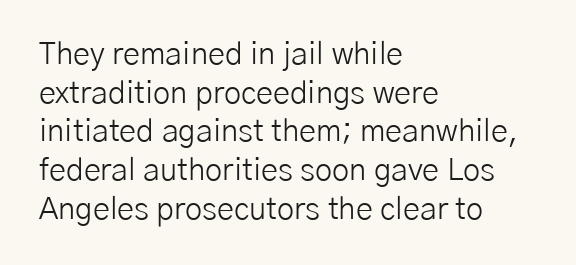
{"serif": "no", "italic": "no", "bold": "no", "weight": "light", "width": "normal", "stroke_contrast": "low", "x_height": "medium", "monospaced": "no", "underline": "no", "align": "left", "line_spacing": "normal", "line_spacing_ratio": 1.25, "letter_spacing": "normal", "letter_spacing_em": 0.0, "glyph_px": 31}
